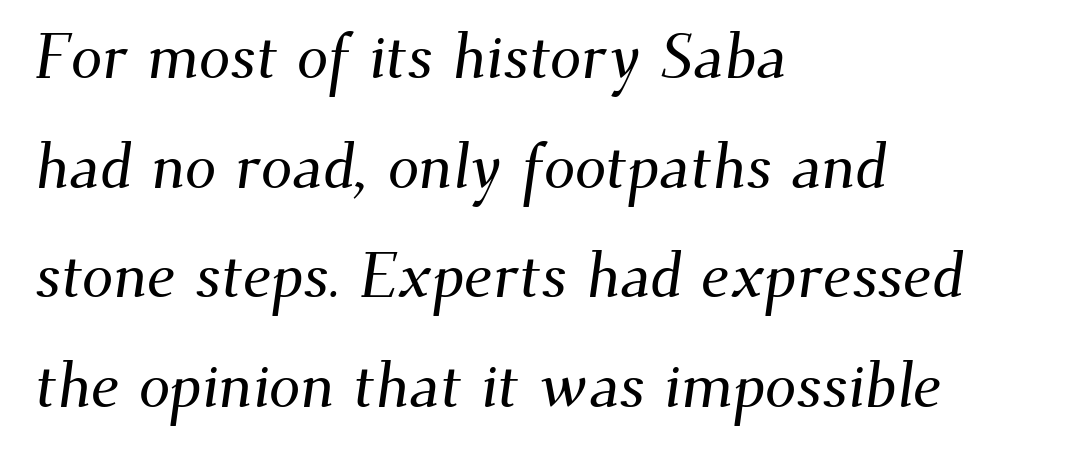
{"serif": "yes", "width": "normal", "stroke_contrast": "medium", "x_height": "small", "monospaced": "no", "underline": "no", "align": "left", "line_spacing_ratio": 1.74, "letter_spacing": "normal", "letter_spacing_em": 0.0, "glyph_px": 63}
